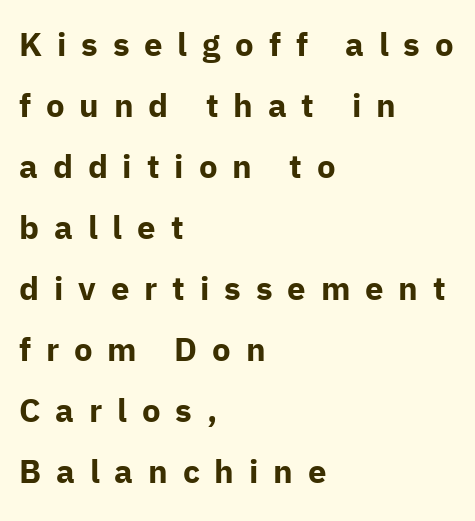
{"serif": "no", "italic": "no", "bold": "yes", "weight": "bold", "width": "normal", "stroke_contrast": "low", "x_height": "medium", "monospaced": "no", "underline": "no", "align": "left", "line_spacing_ratio": 1.85, "letter_spacing": "wide", "letter_spacing_em": 0.45, "glyph_px": 33}
